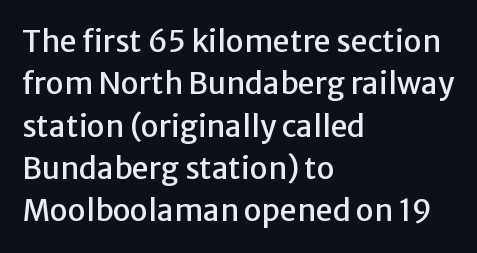
The image shows 30 px sans-serif type, upright; set left-aligned, normal line spacing (1.41x), normal letter spacing, not underlined; low stroke contrast and a medium x-height.
